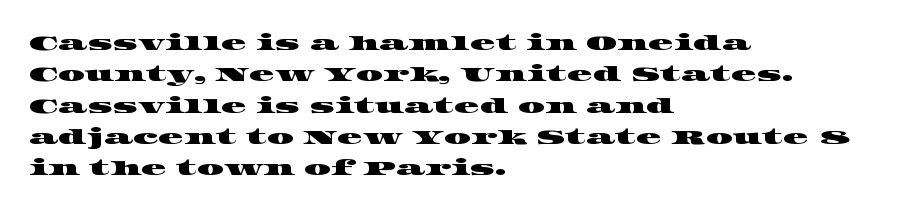
The image shows 21 px text type; set left-aligned, normal line spacing (1.49x), normal letter spacing, not underlined.
